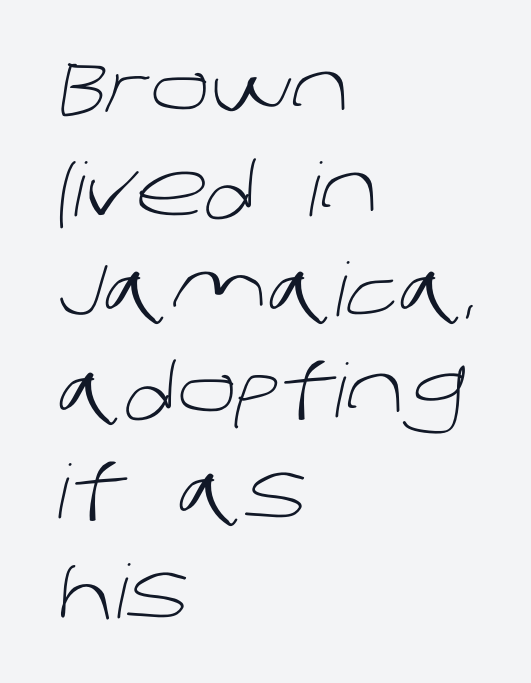
The image shows 74 px light sans-serif type; set left-aligned, normal line spacing (1.36x), normal letter spacing, not underlined; low stroke contrast and a large x-height.
